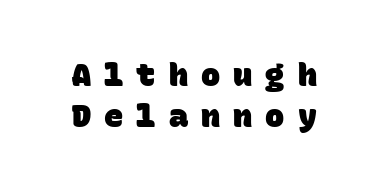
Q: Is the text bold? A: Yes.
Q: Is the typeface a serif or a sans-serif typeface? A: Sans-serif.
Q: Is the text underlined? A: No.
Q: Is the spacing between letters normal or unusually wide? A: Unusually wide.
Q: Is the spacing between lines tight, normal or loose? A: Normal.
Q: Width (condensed, normal, or wide)? A: Normal.
Q: Stroke contrast? A: Low.
Q: x-height? A: Large.
Q: Monospaced? A: Yes.
